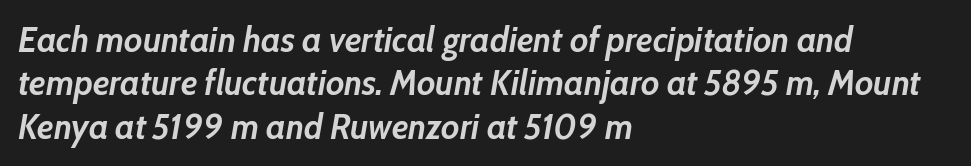
This rendering features lettering with no underline. The strokes are fattened all the way to bold. Varying glyph widths throughout — classic text-font behaviour. The rendering keeps characters at their native spacing.
